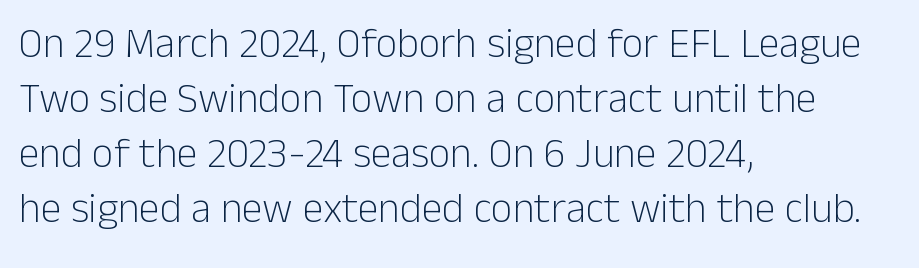
{"serif": "no", "italic": "no", "bold": "no", "weight": "light", "width": "normal", "stroke_contrast": "low", "x_height": "medium", "monospaced": "no", "underline": "no", "align": "left", "line_spacing": "normal", "line_spacing_ratio": 1.31, "letter_spacing": "normal", "letter_spacing_em": 0.0, "glyph_px": 42}
